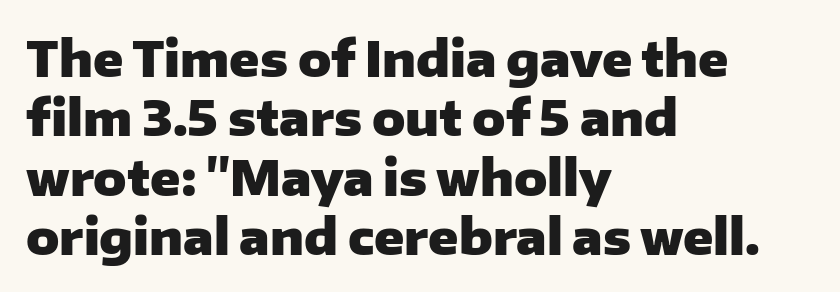
The image shows 49 px heavy sans-serif type, upright; set left-aligned, line spacing 1.21x, normal letter spacing, not underlined; low stroke contrast and a medium x-height.
